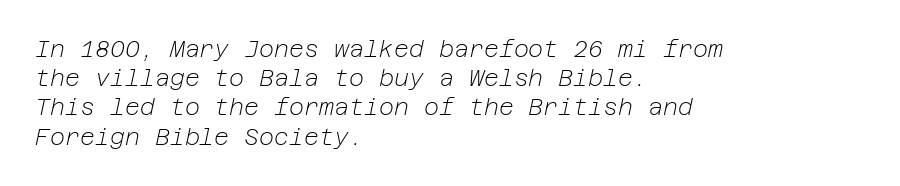
Q: Is the text bold? A: No.
Q: Is the text italic (slanted)? A: Yes, it leans right by about 12 degrees.
Q: Is the text underlined? A: No.
Q: How is the paragraph aligned? A: Left-aligned.
Q: Is the spacing between letters normal or unusually wide? A: Normal.
Q: Is the spacing between lines tight, normal or loose? A: Normal.
